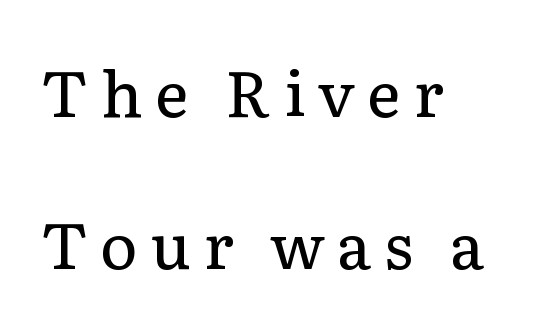
Q: Is the text bold? A: No.
Q: Is the text italic (slanted)? A: No, it is upright.
Q: Is the typeface a serif or a sans-serif typeface? A: Serif.
Q: Is the text underlined? A: No.
Q: How is the paragraph aligned? A: Left-aligned.
Q: Is the spacing between lines tight, normal or loose? A: Loose.
Q: Width (condensed, normal, or wide)? A: Normal.
Q: Stroke contrast? A: Low.
Q: x-height? A: Medium.
Q: Monospaced? A: No.
